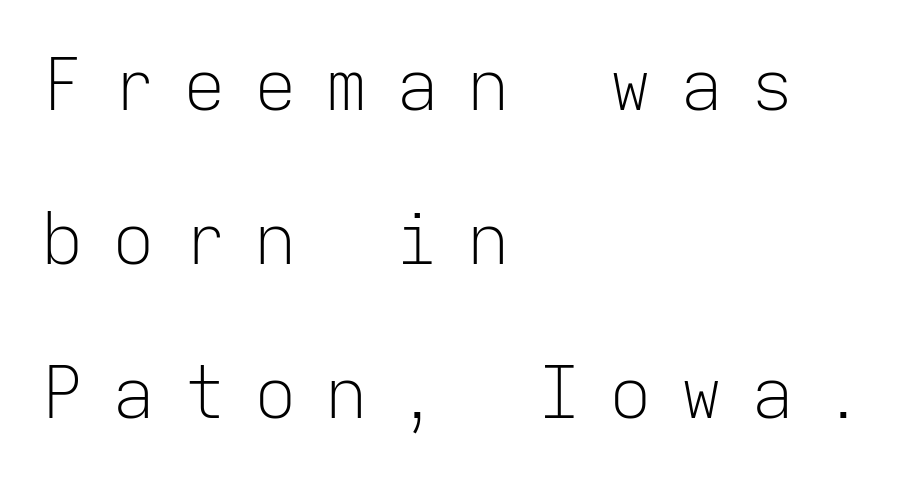
{"serif": "no", "italic": "no", "bold": "no", "weight": "light", "width": "normal", "stroke_contrast": "low", "x_height": "medium", "monospaced": "yes", "underline": "no", "align": "left", "line_spacing": "loose", "line_spacing_ratio": 2.17, "letter_spacing": "wide", "letter_spacing_em": 0.4, "glyph_px": 71}
